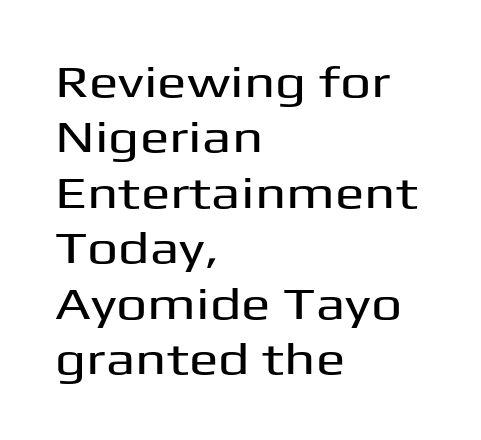
One-word summary of the alignment: left. These lines are rendered in a variable-pitch font. Regarding leading, the lines here are spaced in the standard way. No word sits above an underline. Is the letter spacing exaggerated? No — it looks like the ordinary default.
